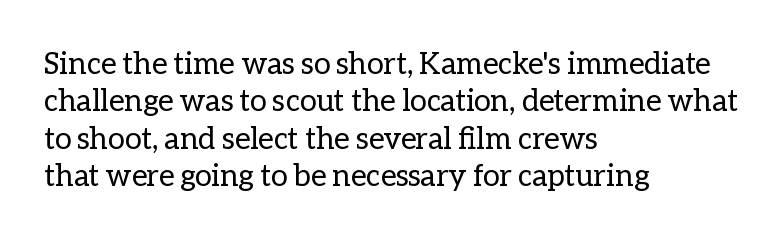
Q: Is the text bold? A: No.
Q: Is the text italic (slanted)? A: No, it is upright.
Q: Is the text underlined? A: No.
Q: How is the paragraph aligned? A: Left-aligned.
Q: Is the spacing between letters normal or unusually wide? A: Normal.
Q: Is the spacing between lines tight, normal or loose? A: Normal.
Q: Width (condensed, normal, or wide)? A: Normal.
Q: Stroke contrast? A: Low.
Q: x-height? A: Medium.
Q: Monospaced? A: No.
